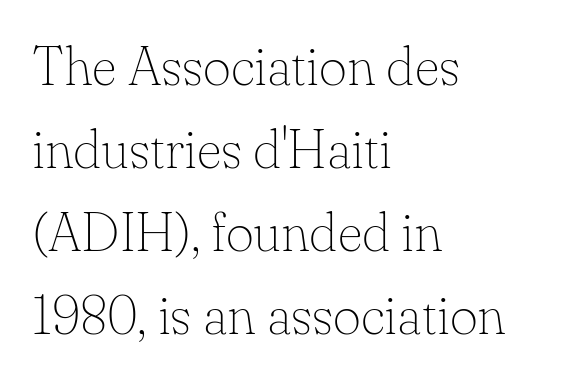
The image shows 54 px thin serif type, upright; set left-aligned, normal line spacing (1.54x), normal letter spacing, not underlined; low stroke contrast and a small x-height.
